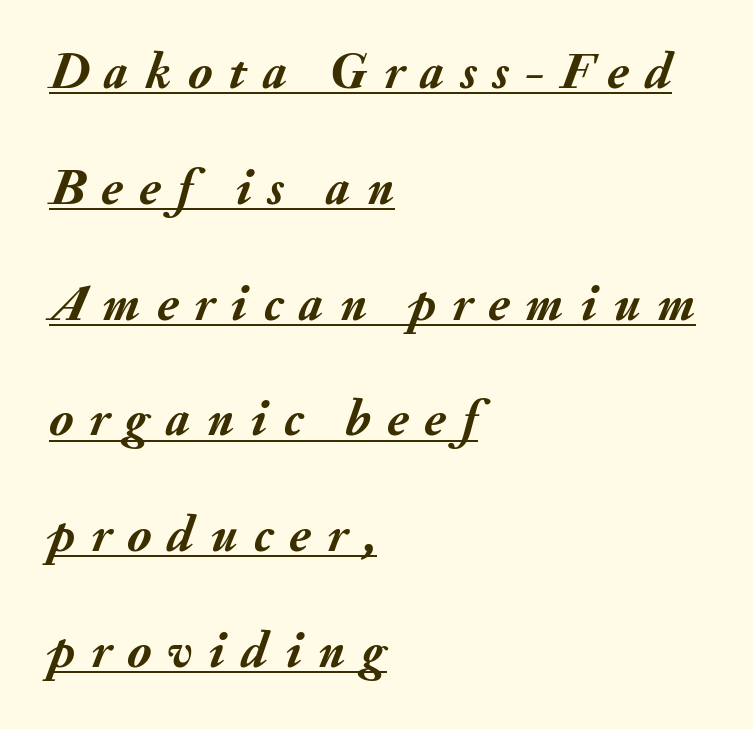
Caption: multi-line text, flush left, ragged right. Compared with an ordinary text face, these strokes are far heavier — a full bold. A continuous stroke trails under the words, as in a hyperlink. Short note: letters widely spaced. Note the varied advance widths — an 'i' is clearly narrower than an 'm'. The passage shown leans; its letterforms are oblique.
